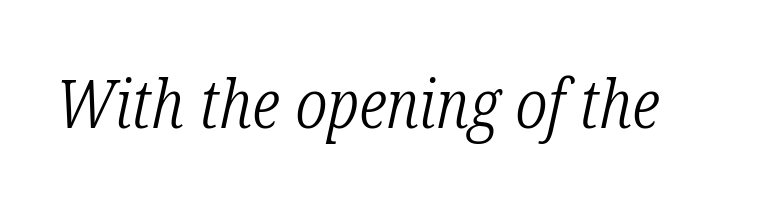
The zone under the glyphs is completely vacant. Each stroke keeps to a modest, everyday thickness or less. When letters slant like this, we call the style italic. The face used here is rendered with its standard letterfit. Unlike a clean sans, this face finishes its strokes with serifs.
